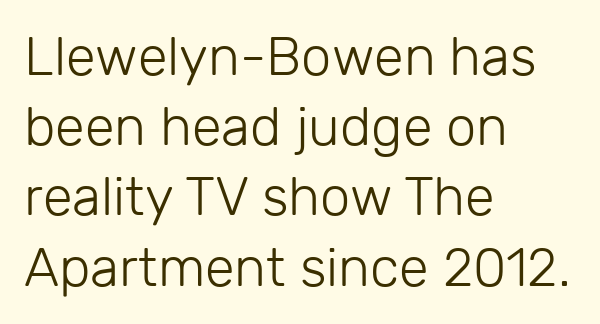
Q: Is the text bold? A: No.
Q: Is the text italic (slanted)? A: No, it is upright.
Q: Is the typeface a serif or a sans-serif typeface? A: Sans-serif.
Q: Is the text underlined? A: No.
Q: How is the paragraph aligned? A: Left-aligned.
Q: Is the spacing between letters normal or unusually wide? A: Normal.
Q: Is the spacing between lines tight, normal or loose? A: Normal.
Q: Width (condensed, normal, or wide)? A: Normal.
Q: Stroke contrast? A: Low.
Q: x-height? A: Medium.
Q: Monospaced? A: No.
